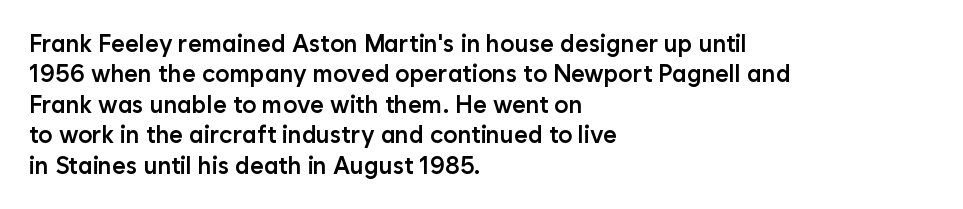
The image shows 24 px text type, upright; set left-aligned, normal line spacing (1.27x), normal letter spacing, not underlined.
